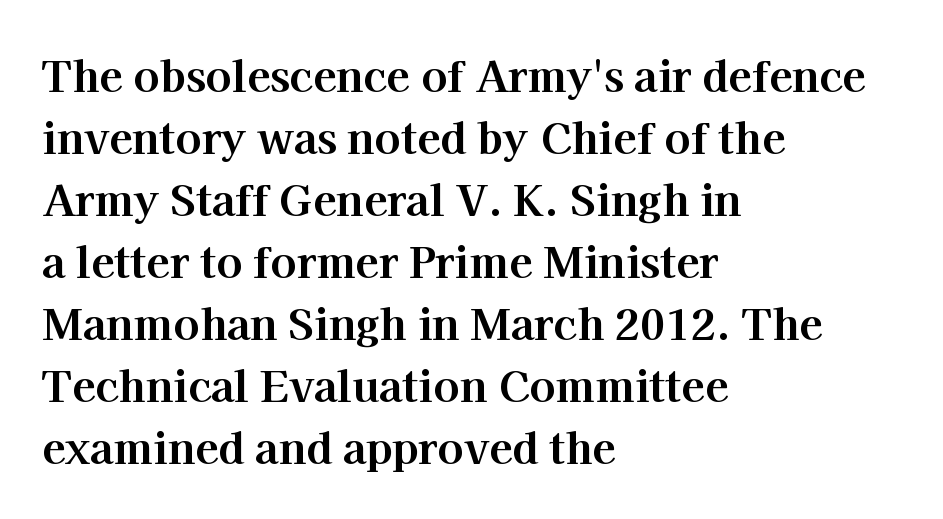
Q: Is the text bold? A: Yes.
Q: Is the text italic (slanted)? A: No, it is upright.
Q: Is the typeface a serif or a sans-serif typeface? A: Serif.
Q: Is the text underlined? A: No.
Q: How is the paragraph aligned? A: Left-aligned.
Q: Is the spacing between letters normal or unusually wide? A: Normal.
Q: Is the spacing between lines tight, normal or loose? A: Normal.
Q: Width (condensed, normal, or wide)? A: Normal.
Q: Stroke contrast? A: High.
Q: x-height? A: Medium.
Q: Monospaced? A: No.
